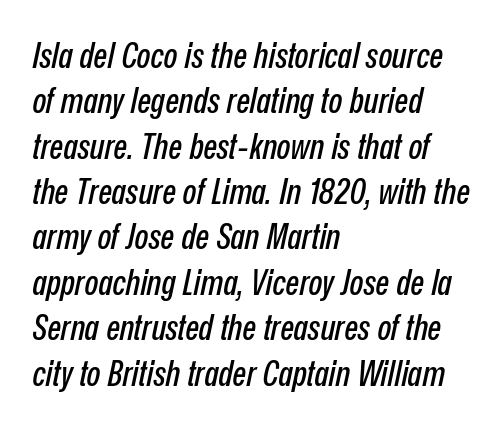
Q: Is the text italic (slanted)? A: Yes, it leans right by about 12 degrees.
Q: Is the text underlined? A: No.
Q: How is the paragraph aligned? A: Left-aligned.
Q: Is the spacing between letters normal or unusually wide? A: Normal.
Q: Is the spacing between lines tight, normal or loose? A: Normal.
Q: Width (condensed, normal, or wide)? A: Condensed.
Q: Stroke contrast? A: Low.
Q: x-height? A: Medium.
Q: Monospaced? A: No.
